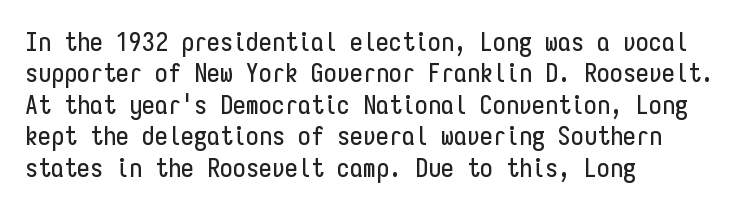
{"italic": "no", "underline": "no", "align": "left", "line_spacing_ratio": 1.21, "letter_spacing": "normal", "letter_spacing_em": 0.0, "glyph_px": 26}
